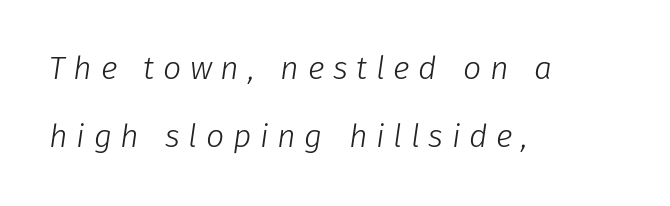
The image shows 32 px light type, italic (leaning right); set left-aligned, loose line spacing (2.13x), unusually wide letter spacing (+0.27 em), not underlined; low stroke contrast and a medium x-height.
